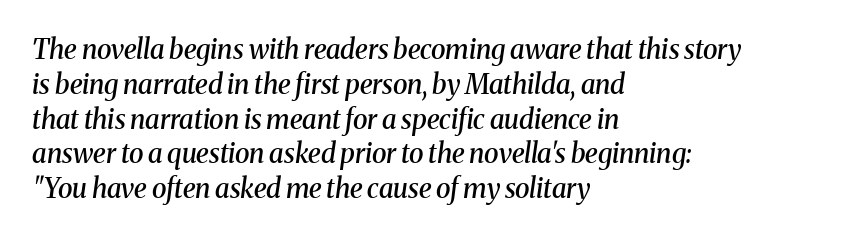
Q: Is the text bold? A: Semi-bold.
Q: Is the text italic (slanted)? A: Yes, it leans right by about 8 degrees.
Q: Is the text underlined? A: No.
Q: How is the paragraph aligned? A: Left-aligned.
Q: Is the spacing between letters normal or unusually wide? A: Normal.
Q: Is the spacing between lines tight, normal or loose? A: Normal.
